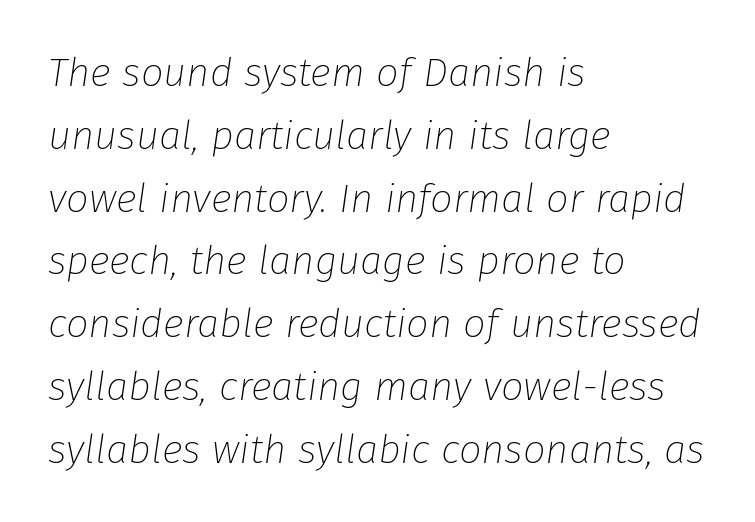
Q: Is the text bold? A: No.
Q: Is the text italic (slanted)? A: Yes, it leans right by about 8 degrees.
Q: Is the text underlined? A: No.
Q: How is the paragraph aligned? A: Left-aligned.
Q: Is the spacing between letters normal or unusually wide? A: Normal.
Q: Is the spacing between lines tight, normal or loose? A: Normal.
Q: Width (condensed, normal, or wide)? A: Normal.
Q: Stroke contrast? A: Low.
Q: x-height? A: Medium.
Q: Monospaced? A: No.
